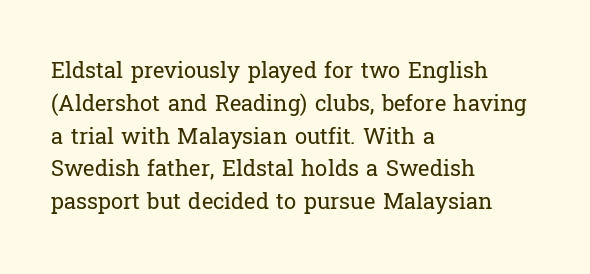
Descender tails drop into unmarked territory. Vertically, the passage feels balanced, rows spaced as you'd expect. The typesetter chose a ragged-right arrangement here. The typography opts for an upright posture over an oblique one. The rendering keeps characters at their native spacing. Stroke mass is kept to a normal reading level or below.
